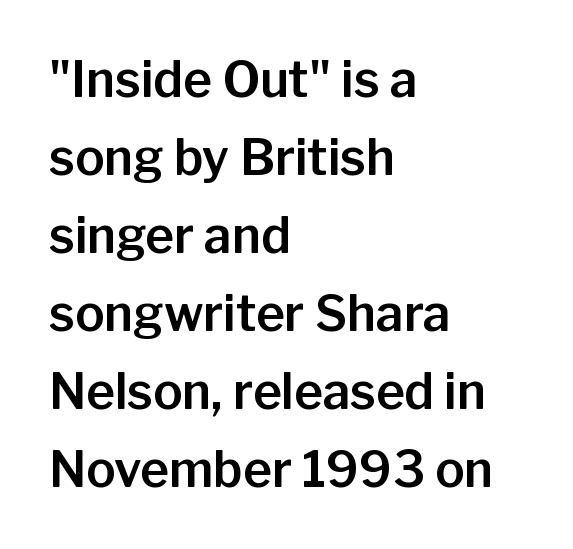
{"serif": "no", "italic": "no", "width": "normal", "stroke_contrast": "low", "x_height": "medium", "monospaced": "no", "underline": "no", "align": "left", "line_spacing": "normal", "line_spacing_ratio": 1.59, "letter_spacing": "normal", "letter_spacing_em": 0.0, "glyph_px": 49}
